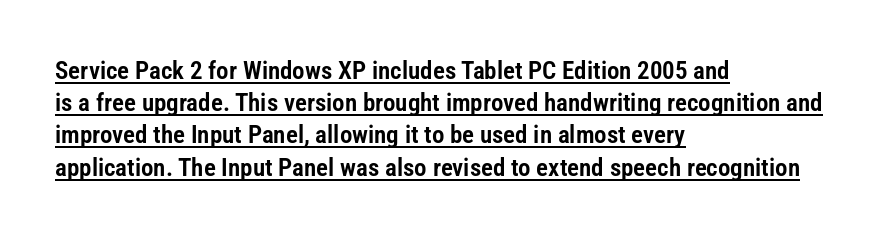
The image shows 25 px text type, upright; set left-aligned, normal line spacing (1.29x), normal letter spacing, underlined.
